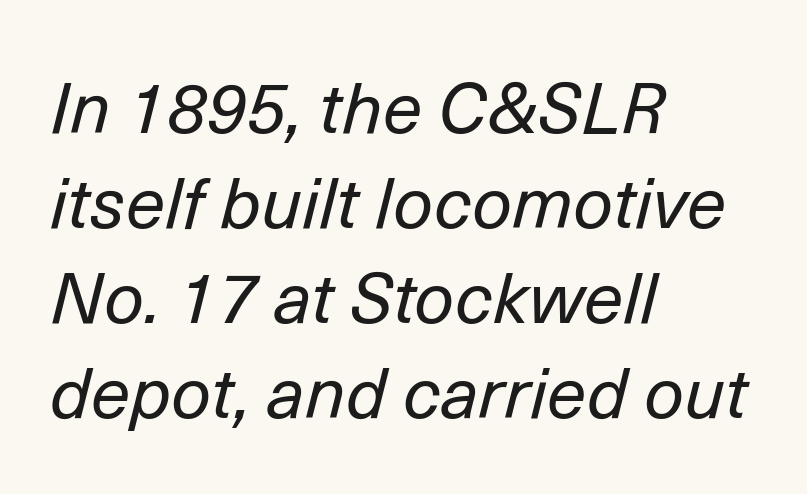
These lines are rendered in a variable-pitch font. The line-height multiplier appears to be the usual default. Yep, that's italic — everything's leaning. The strip under each line holds only bare page. Observe the ordinary spacing: letters are neighbours, not strangers.
